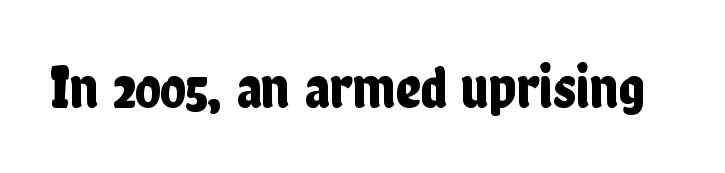
The image shows 61 px condensed sans-serif type, upright; set normal letter spacing, not underlined; low stroke contrast and a medium x-height.
